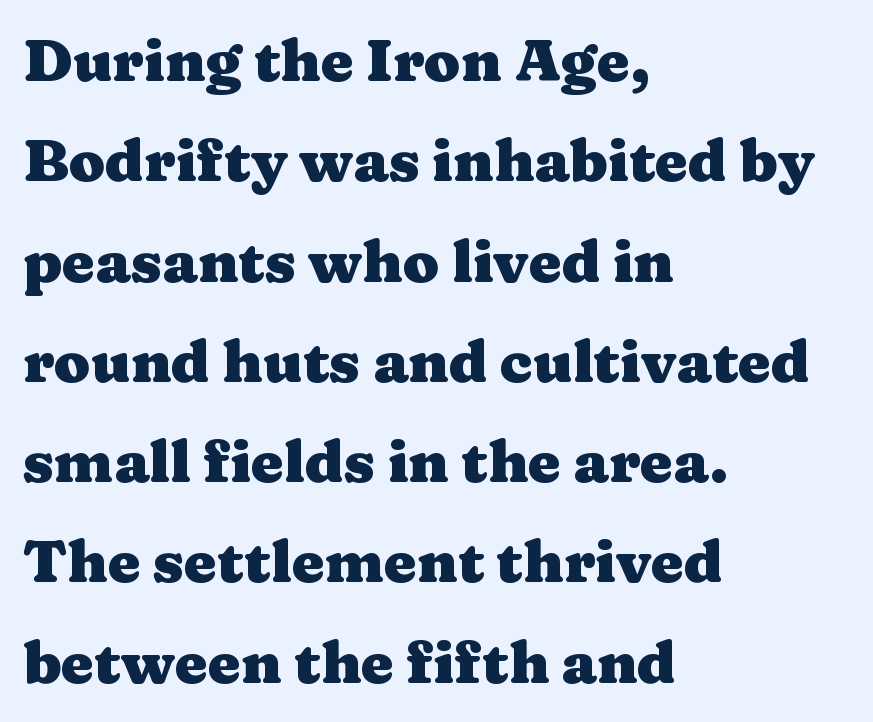
The letters sit at their default tracking, neither squeezed nor spread. The designer went with a serif here, giving each stem small feet. All the whitespace from short lines collects on the right. Do the characters align in a grid? No, the font is proportional. The leading is moderate, giving the passage an even texture. The type sits square on the baseline with zero lean.
